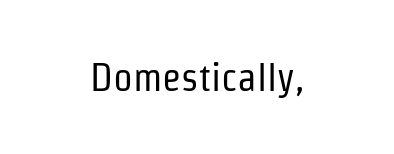
Q: Is the text bold? A: No.
Q: Is the text italic (slanted)? A: No, it is upright.
Q: Is the typeface a serif or a sans-serif typeface? A: Sans-serif.
Q: Is the text underlined? A: No.
Q: Is the spacing between letters normal or unusually wide? A: Normal.
Q: Width (condensed, normal, or wide)? A: Condensed.
Q: Stroke contrast? A: Low.
Q: x-height? A: Medium.
Q: Monospaced? A: No.
